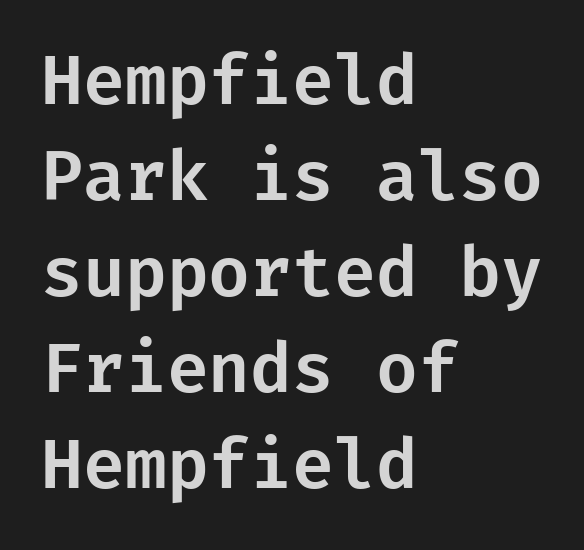
Q: Is the text italic (slanted)? A: No, it is upright.
Q: Is the typeface a serif or a sans-serif typeface? A: Sans-serif.
Q: Is the text underlined? A: No.
Q: How is the paragraph aligned? A: Left-aligned.
Q: Is the spacing between letters normal or unusually wide? A: Normal.
Q: Is the spacing between lines tight, normal or loose? A: Normal.
Q: Width (condensed, normal, or wide)? A: Normal.
Q: Stroke contrast? A: Low.
Q: x-height? A: Medium.
